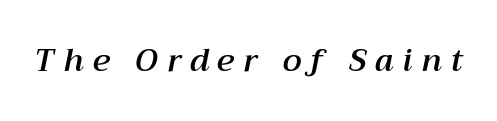
{"italic": "yes", "lean": "right", "slant_degrees": 12, "width": "normal", "stroke_contrast": "medium", "x_height": "medium", "monospaced": "no", "underline": "no", "letter_spacing": "wide", "letter_spacing_em": 0.29, "glyph_px": 31}
